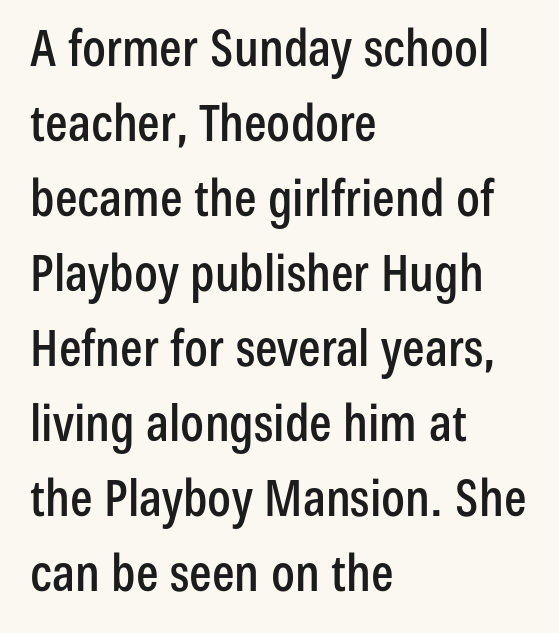
{"serif": "no", "italic": "no", "width": "condensed", "stroke_contrast": "low", "x_height": "medium", "monospaced": "no", "underline": "no", "align": "left", "line_spacing": "normal", "line_spacing_ratio": 1.5, "letter_spacing": "normal", "letter_spacing_em": 0.0, "glyph_px": 50}
